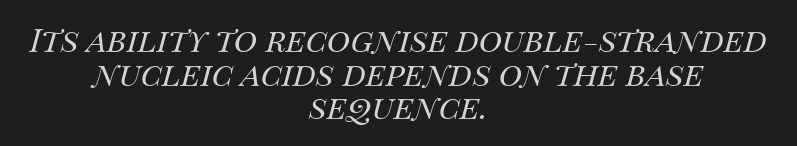
The image shows 32 px regular-weight type, italic (leaning right); set centered, tight line spacing (1.05x), normal letter spacing, not underlined; medium stroke contrast and a large x-height.
